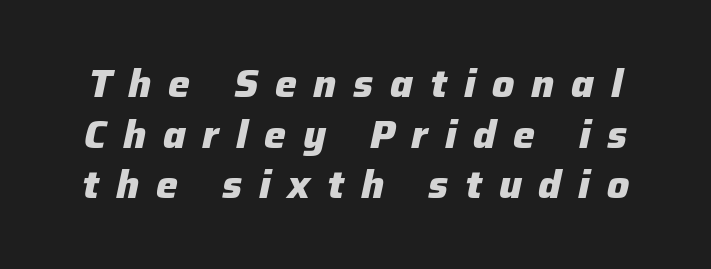
Q: Is the text bold? A: Yes.
Q: Is the text italic (slanted)? A: Yes, it leans right by about 12 degrees.
Q: Is the text underlined? A: No.
Q: Is the spacing between letters normal or unusually wide? A: Unusually wide.
Q: Is the spacing between lines tight, normal or loose? A: Normal.
Q: Width (condensed, normal, or wide)? A: Normal.
Q: Stroke contrast? A: Low.
Q: x-height? A: Medium.
Q: Monospaced? A: No.
